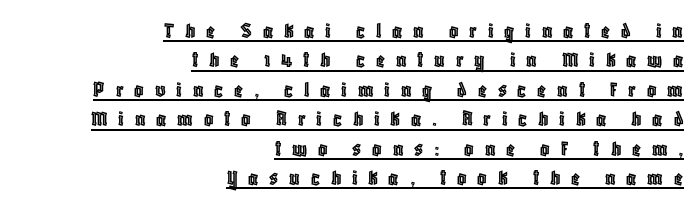
Q: Is the text italic (slanted)? A: No, it is upright.
Q: Is the text underlined? A: Yes.
Q: How is the paragraph aligned? A: Right-aligned.
Q: Is the spacing between letters normal or unusually wide? A: Unusually wide.
Q: Is the spacing between lines tight, normal or loose? A: Normal.
